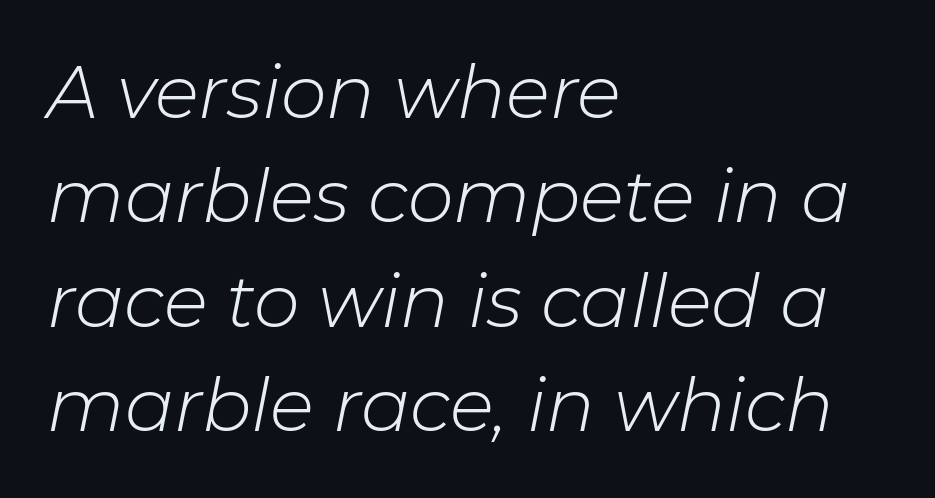
Q: Is the text bold? A: No.
Q: Is the text italic (slanted)? A: Yes, it leans right by about 11 degrees.
Q: Is the text underlined? A: No.
Q: How is the paragraph aligned? A: Left-aligned.
Q: Is the spacing between letters normal or unusually wide? A: Normal.
Q: Is the spacing between lines tight, normal or loose? A: Normal.
Q: Width (condensed, normal, or wide)? A: Normal.
Q: Stroke contrast? A: Low.
Q: x-height? A: Medium.
Q: Monospaced? A: No.
